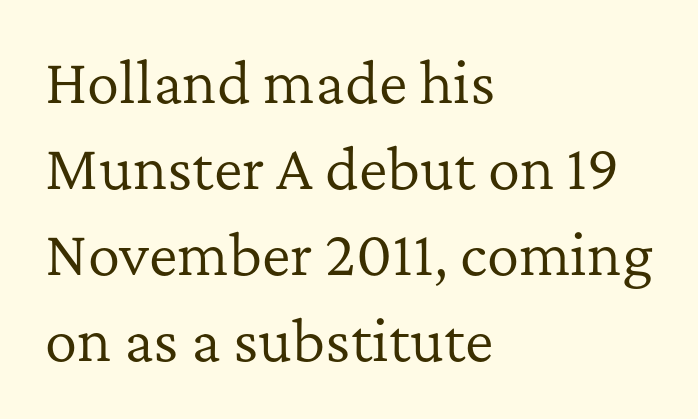
These glyphs show unthickened strokes, regular width or finer. A clean baseline with only descenders dipping below it. Designer's note — italics off, roman on. The letterforms sit shoulder to shoulder at normal distance. Which margin do the lines hug? The left one — the right edge is uneven.
